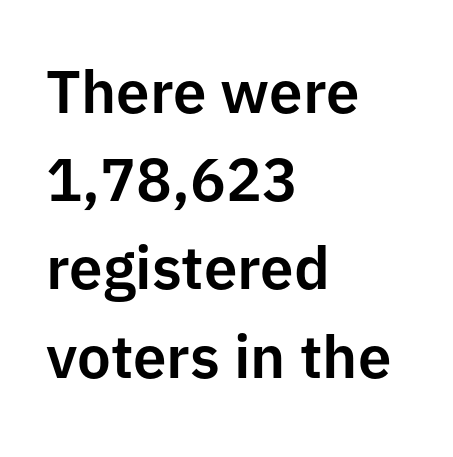
Do the characters align in a grid? No, the font is proportional. The ragged edge is on the right, which tells us the setting is flush left. The typeface chosen for these lines omits serifs. You can tell it's not italic because the verticals are truly vertical.
